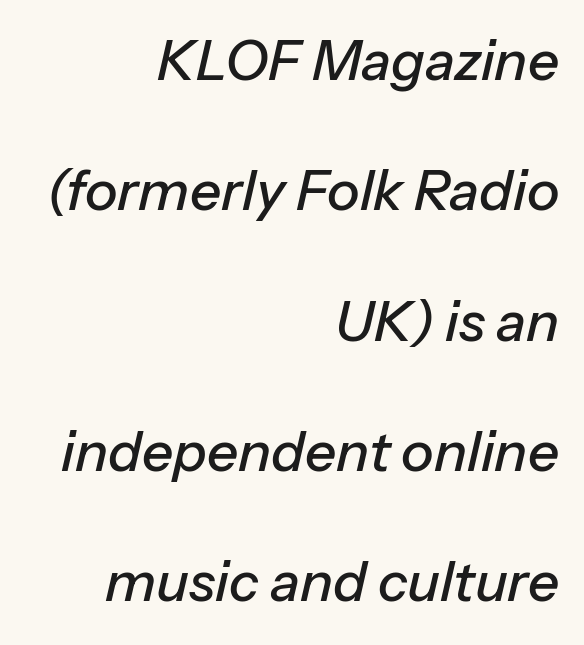
Lines of text with bare space underneath. The tracking reads as untouched default to a designer's eye. Reading down the block, your eye finds every line finishing at a fixed right position. Every character sits at an angle, as italics do.
